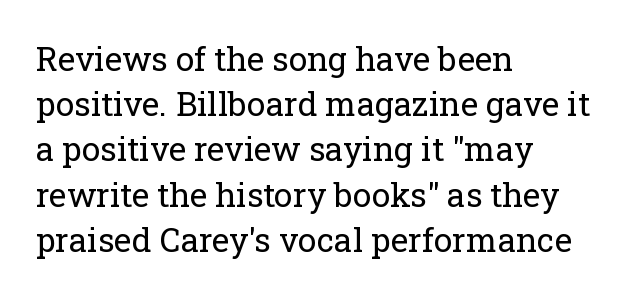
{"serif": "yes", "italic": "no", "bold": "no", "weight": "regular", "width": "normal", "stroke_contrast": "low", "x_height": "medium", "monospaced": "no", "underline": "no", "align": "left", "line_spacing": "normal", "line_spacing_ratio": 1.37, "letter_spacing": "normal", "letter_spacing_em": 0.0, "glyph_px": 33}
